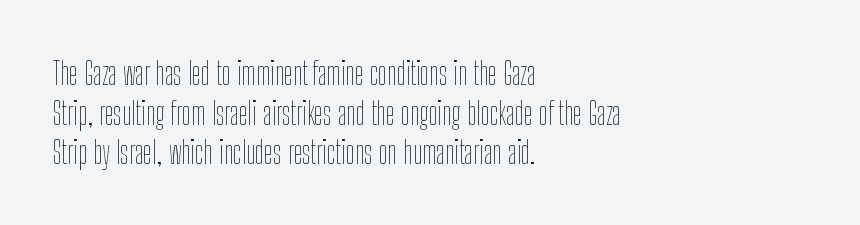
{"italic": "no", "bold": "no", "weight": "thin", "width": "condensed", "stroke_contrast": "low", "x_height": "medium", "monospaced": "no", "underline": "no", "align": "left", "line_spacing_ratio": 1.24, "letter_spacing": "normal", "letter_spacing_em": 0.0, "glyph_px": 32}
